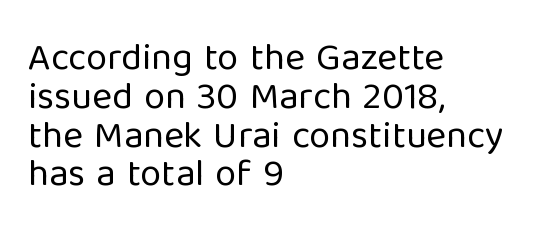
{"serif": "no", "italic": "no", "bold": "no", "weight": "regular", "width": "normal", "stroke_contrast": "low", "x_height": "medium", "monospaced": "no", "underline": "no", "align": "left", "line_spacing": "tight", "line_spacing_ratio": 1.02, "letter_spacing": "normal", "letter_spacing_em": 0.0, "glyph_px": 38}
